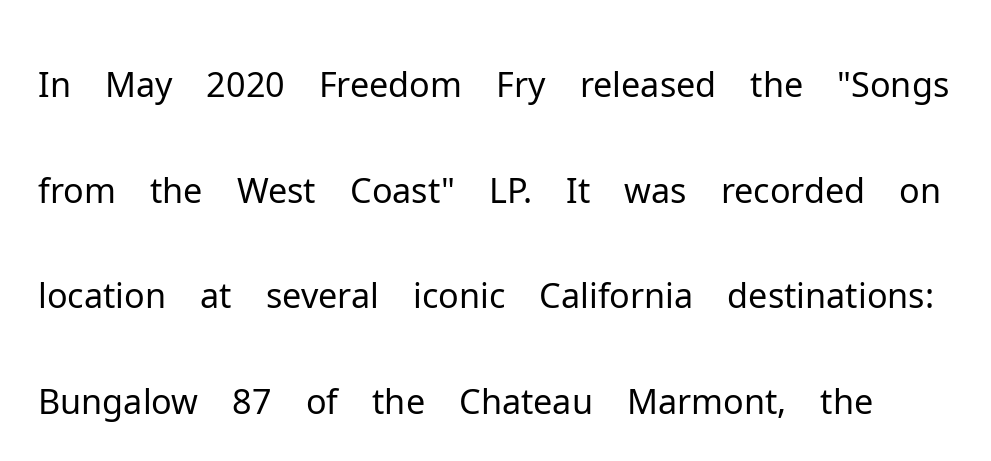
The image shows 70 px light sans-serif type, upright; set normal line spacing (1.51x), normal letter spacing, not underlined; low stroke contrast and a medium x-height.
